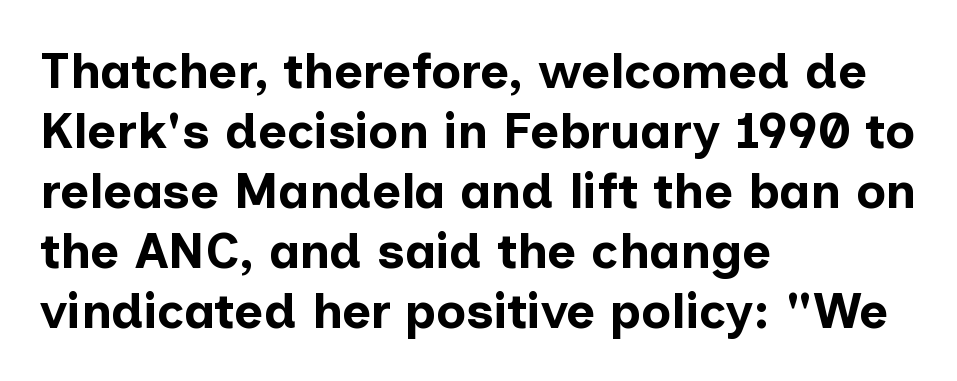
Q: Is the text bold? A: Yes.
Q: Is the text italic (slanted)? A: No, it is upright.
Q: Is the typeface a serif or a sans-serif typeface? A: Sans-serif.
Q: Is the text underlined? A: No.
Q: How is the paragraph aligned? A: Left-aligned.
Q: Is the spacing between letters normal or unusually wide? A: Normal.
Q: Width (condensed, normal, or wide)? A: Normal.
Q: Stroke contrast? A: Low.
Q: x-height? A: Medium.
Q: Monospaced? A: No.
